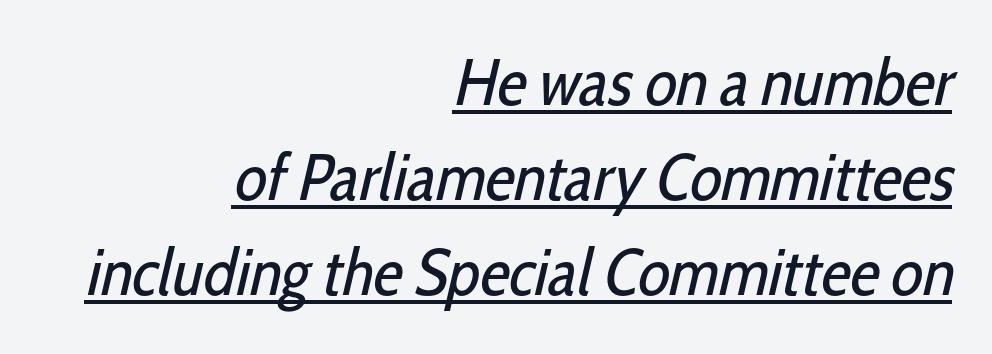
{"serif": "no", "bold": "no", "weight": "regular", "width": "condensed", "stroke_contrast": "low", "x_height": "medium", "monospaced": "no", "underline": "yes", "align": "right", "line_spacing": "normal", "line_spacing_ratio": 1.44, "letter_spacing": "normal", "letter_spacing_em": 0.0, "glyph_px": 66}
